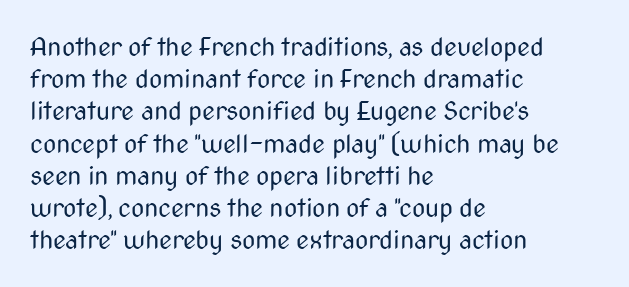
Q: Is the text bold? A: No.
Q: Is the text italic (slanted)? A: No, it is upright.
Q: Is the text underlined? A: No.
Q: How is the paragraph aligned? A: Left-aligned.
Q: Is the spacing between letters normal or unusually wide? A: Normal.
